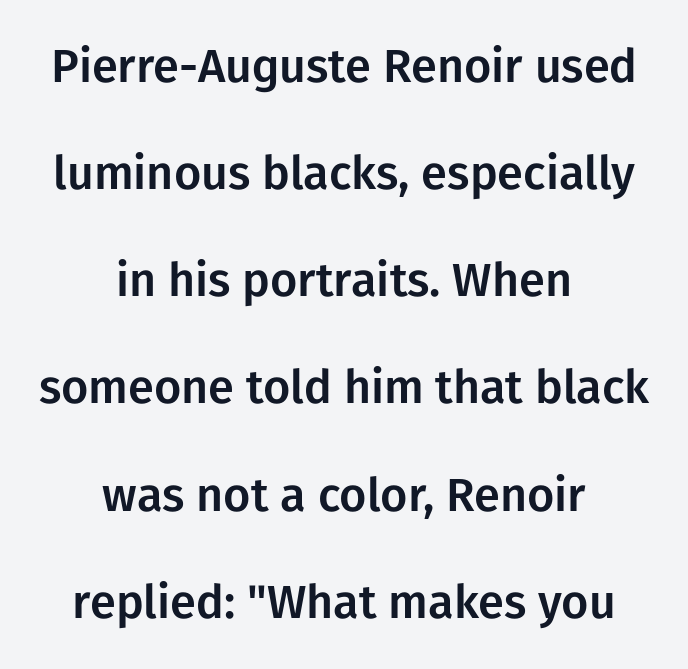
The image shows 47 px sans-serif type, upright; set centered, loose line spacing (2.28x), normal letter spacing, not underlined; low stroke contrast and a medium x-height.
